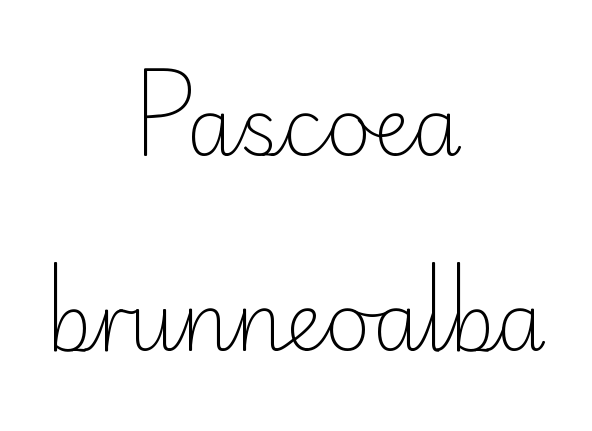
The image shows 79 px light sans-serif type, upright; set centered, loose line spacing (2.47x), normal letter spacing, not underlined; low stroke contrast and a small x-height.
